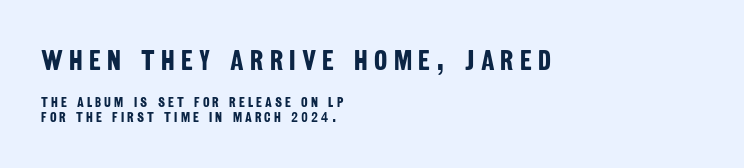
The image shows 28 px bold, condensed sans-serif type; set left-aligned, tight line spacing (1.03x), unusually wide letter spacing (+0.22 em), not underlined; the first (top) block is 2.0x larger; low stroke contrast and a large x-height.
